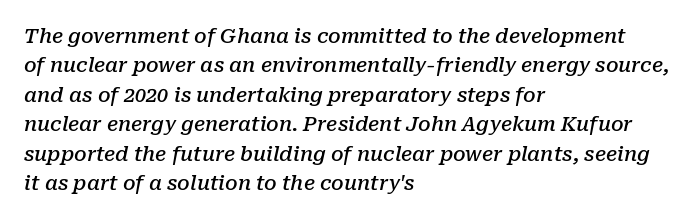
The image shows 20 px text type, italic (leaning right); set left-aligned, normal line spacing (1.47x), normal letter spacing, not underlined.
